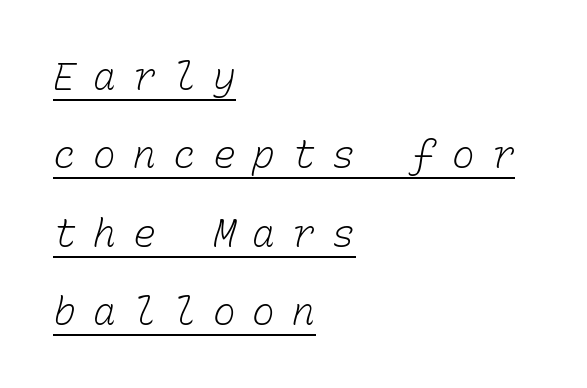
Q: Is the text bold? A: No.
Q: Is the text underlined? A: Yes.
Q: How is the paragraph aligned? A: Left-aligned.
Q: Is the spacing between letters normal or unusually wide? A: Unusually wide.
Q: Is the spacing between lines tight, normal or loose? A: Loose.
Q: Width (condensed, normal, or wide)? A: Normal.
Q: Stroke contrast? A: Low.
Q: x-height? A: Medium.
Q: Monospaced? A: Yes.
